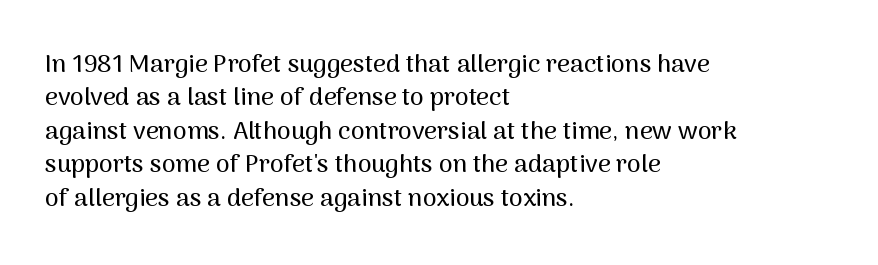
{"italic": "no", "underline": "no", "align": "left", "line_spacing": "normal", "line_spacing_ratio": 1.34, "letter_spacing": "normal", "letter_spacing_em": 0.0, "glyph_px": 25}
